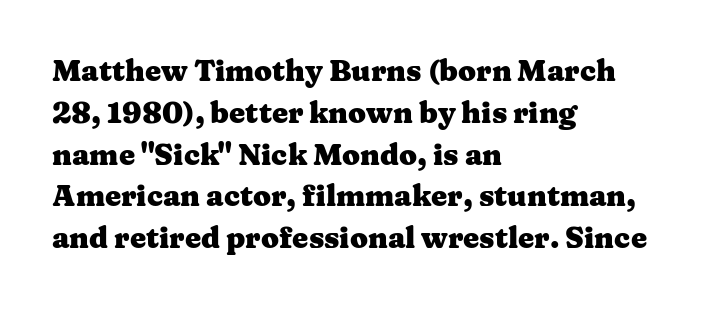
Q: Is the text bold? A: Yes.
Q: Is the text italic (slanted)? A: No, it is upright.
Q: Is the typeface a serif or a sans-serif typeface? A: Serif.
Q: Is the text underlined? A: No.
Q: How is the paragraph aligned? A: Left-aligned.
Q: Is the spacing between letters normal or unusually wide? A: Normal.
Q: Is the spacing between lines tight, normal or loose? A: Normal.
Q: Width (condensed, normal, or wide)? A: Wide.
Q: Stroke contrast? A: Medium.
Q: x-height? A: Medium.
Q: Monospaced? A: No.
